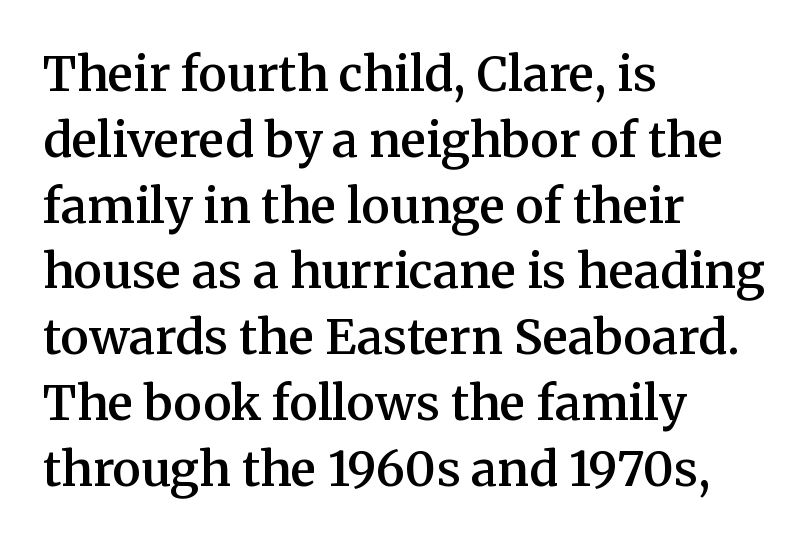
Q: Is the text bold? A: Semi-bold.
Q: Is the text italic (slanted)? A: No, it is upright.
Q: Is the typeface a serif or a sans-serif typeface? A: Serif.
Q: Is the text underlined? A: No.
Q: How is the paragraph aligned? A: Left-aligned.
Q: Is the spacing between letters normal or unusually wide? A: Normal.
Q: Is the spacing between lines tight, normal or loose? A: Normal.
Q: Width (condensed, normal, or wide)? A: Normal.
Q: Stroke contrast? A: Medium.
Q: x-height? A: Medium.
Q: Monospaced? A: No.
